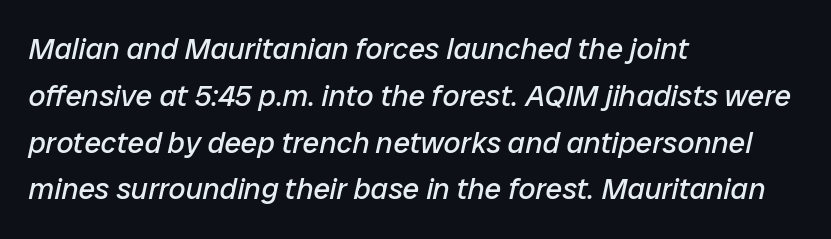
{"italic": "yes", "lean": "right", "slant_degrees": 12, "bold": "no", "weight": "regular", "width": "normal", "stroke_contrast": "low", "x_height": "medium", "monospaced": "no", "underline": "no", "align": "left", "line_spacing": "normal", "line_spacing_ratio": 1.56, "letter_spacing": "normal", "letter_spacing_em": 0.0, "glyph_px": 30}
